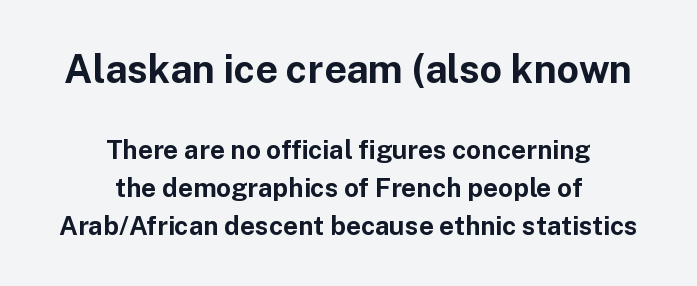
Weight: bold. A typesetter would call this proportional, since set widths differ per character. If you folded the block vertically in half, each line would mirror itself in length. Glance below the letters and you will spot only blank space. Notice how the stems are strictly vertical — no italics here. Is the letter spacing exaggerated? No — it looks like the ordinary default.
